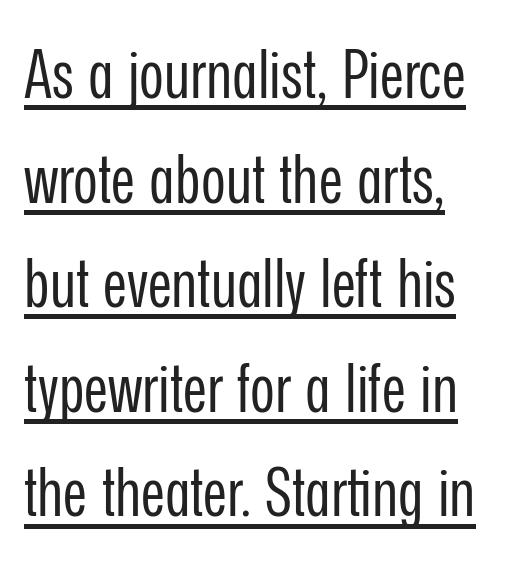
Is there any slant? The stems are plumb. Nothing heavy about these letters — not bold at all. Horizontal bands of white between lines are of average thickness. Is this a sans? Yes — the strokes have no serifs. Each line starts at the same left margin while the right side varies. Words appear dense and cohesive because spacing is normal.
